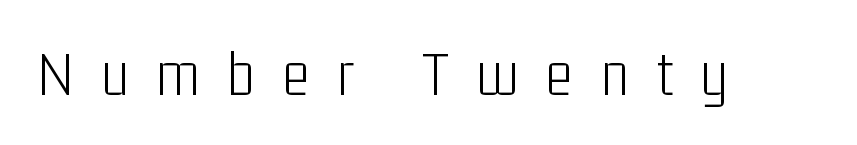
Q: Is the text bold? A: No.
Q: Is the text italic (slanted)? A: No, it is upright.
Q: Is the typeface a serif or a sans-serif typeface? A: Sans-serif.
Q: Is the text underlined? A: No.
Q: Is the spacing between letters normal or unusually wide? A: Unusually wide.
Q: Width (condensed, normal, or wide)? A: Condensed.
Q: Stroke contrast? A: Low.
Q: x-height? A: Medium.
Q: Monospaced? A: No.
